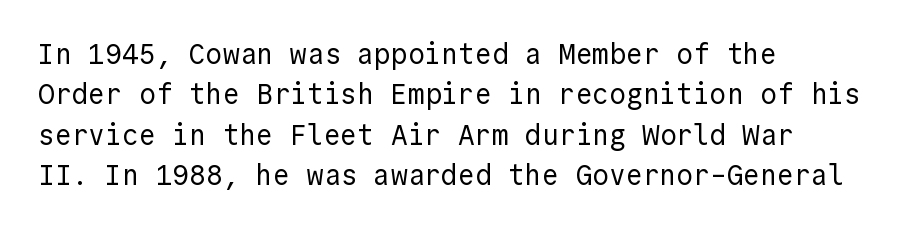
The image shows 28 px regular-weight sans-serif type, upright, monospaced; set left-aligned, normal line spacing (1.44x), normal letter spacing, not underlined; a medium x-height.
